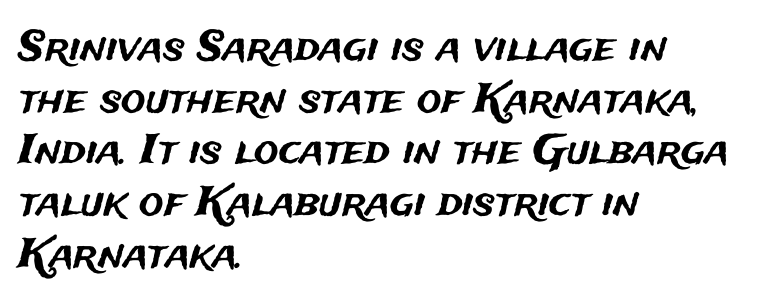
The image shows 41 px sans-serif type; set left-aligned, normal line spacing (1.26x), normal letter spacing, not underlined; medium stroke contrast and a medium x-height.
